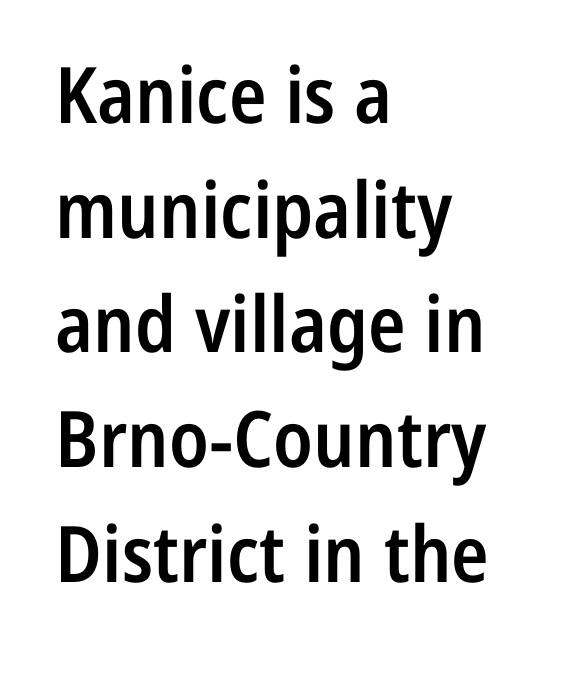
Q: Is the text bold? A: Semi-bold.
Q: Is the text italic (slanted)? A: No, it is upright.
Q: Is the typeface a serif or a sans-serif typeface? A: Sans-serif.
Q: Is the text underlined? A: No.
Q: How is the paragraph aligned? A: Left-aligned.
Q: Is the spacing between letters normal or unusually wide? A: Normal.
Q: Is the spacing between lines tight, normal or loose? A: Normal.
Q: Width (condensed, normal, or wide)? A: Condensed.
Q: Stroke contrast? A: Low.
Q: x-height? A: Medium.
Q: Monospaced? A: No.
